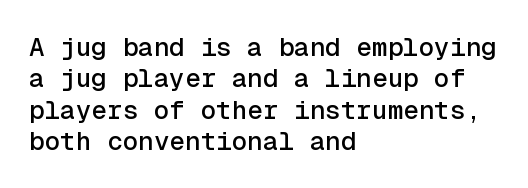
The image shows 26 px text type, upright; set left-aligned, line spacing 1.21x, normal letter spacing, not underlined.
